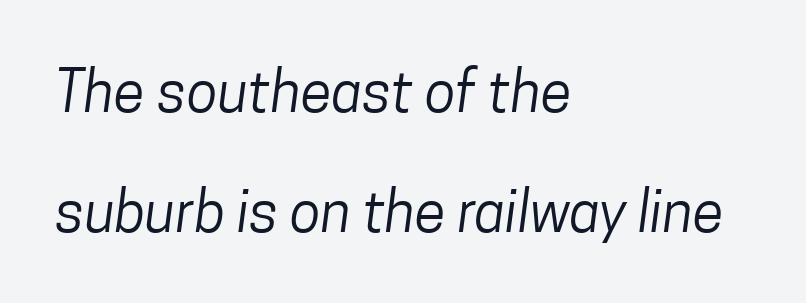
Leading: increased. You could not count columns in this text — the font is proportionally spaced. What kind of face is this? One without serifs — a sans. Letters have the restrained weight of plain body copy at most. Does the copy run flush right? No — it runs flush left. The foot of each line stays bare and open.
